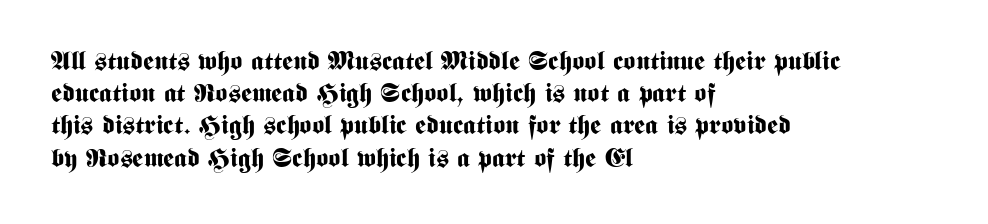
The image shows 26 px bold type, upright; set left-aligned, line spacing 1.24x, normal letter spacing, not underlined.
